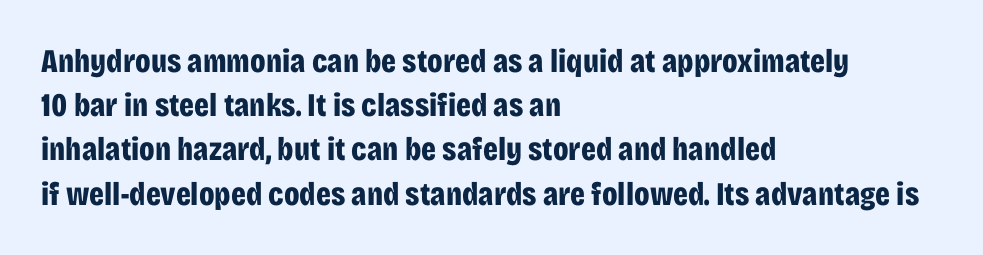
The image shows 33 px bold, condensed sans-serif type, upright; set left-aligned, normal line spacing (1.34x), normal letter spacing, not underlined; low stroke contrast and a large x-height.
